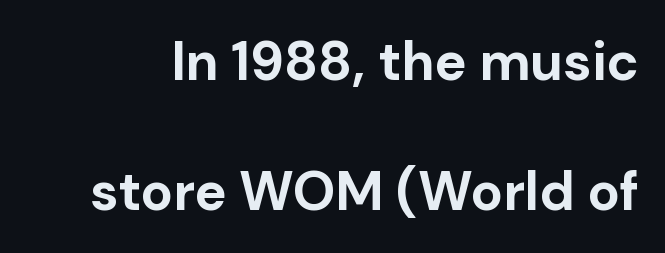
Q: Is the text bold? A: Yes.
Q: Is the text italic (slanted)? A: No, it is upright.
Q: Is the typeface a serif or a sans-serif typeface? A: Sans-serif.
Q: Is the text underlined? A: No.
Q: Is the spacing between letters normal or unusually wide? A: Normal.
Q: Is the spacing between lines tight, normal or loose? A: Loose.
Q: Width (condensed, normal, or wide)? A: Normal.
Q: Stroke contrast? A: Low.
Q: x-height? A: Medium.
Q: Monospaced? A: No.
